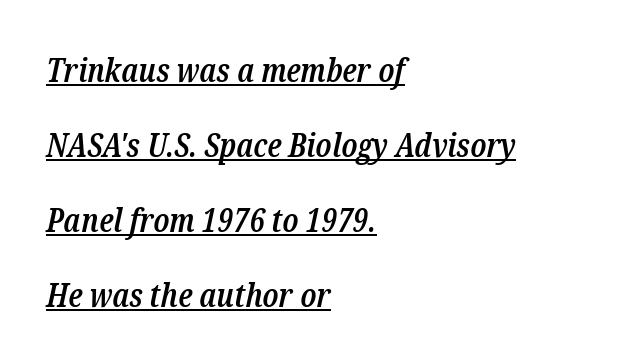
{"serif": "yes", "italic": "yes", "lean": "right", "slant_degrees": 12, "bold": "semi", "weight": "semibold", "width": "condensed", "stroke_contrast": "low", "x_height": "medium", "monospaced": "no", "underline": "yes", "align": "left", "line_spacing": "loose", "line_spacing_ratio": 2.27, "letter_spacing": "normal", "letter_spacing_em": 0.0, "glyph_px": 33}
